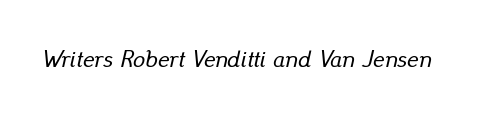
The image shows 24 px text type, italic (leaning right); set normal letter spacing, not underlined.
